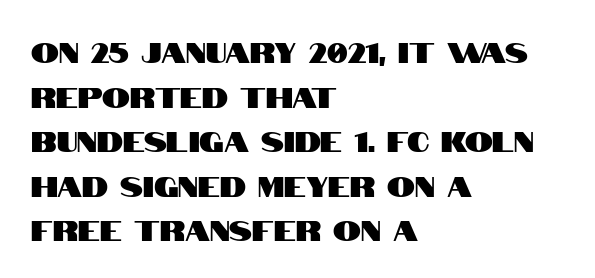
There is no visible air inserted between adjacent glyphs. Leading matches the norm, producing a regular column. Visually the block forms a straight wall on the left and a jagged coastline on the right. Font category for this specimen: sans-serif.
